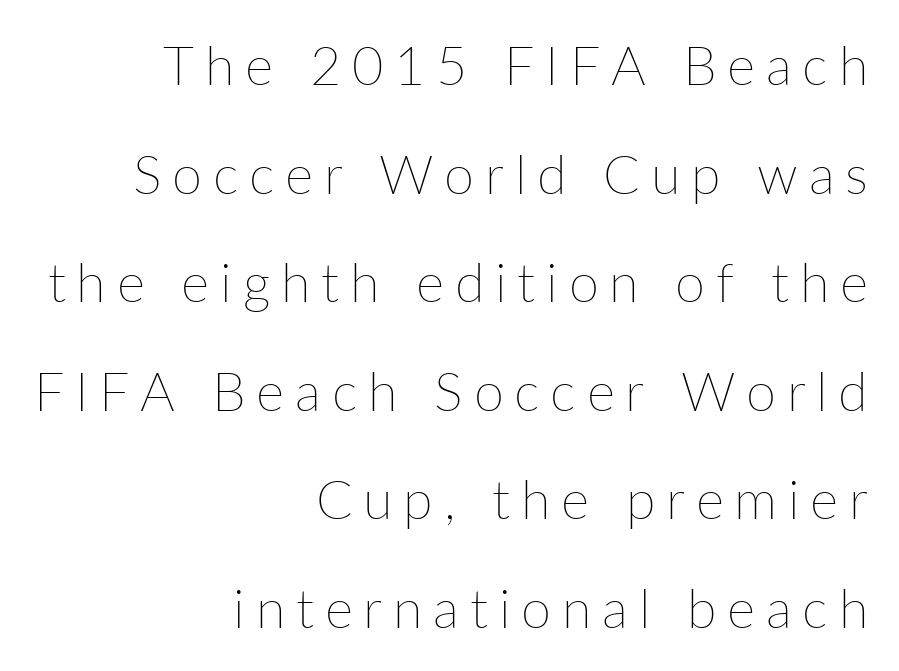
Notice how the stems are strictly vertical — no italics here. Lines of text with bare space underneath. Each line ends at the same right margin while the left side varies. How would I describe the line gaps? Wide and relaxed. The characters are drawn with everyday or finer stroke widths.
